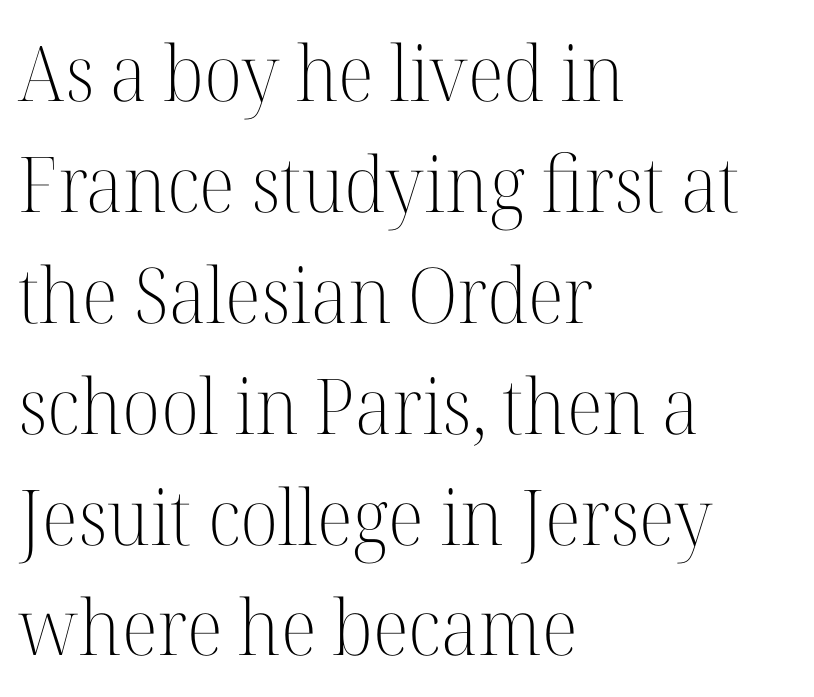
{"serif": "yes", "italic": "no", "bold": "no", "weight": "light", "width": "normal", "stroke_contrast": "high", "x_height": "medium", "monospaced": "no", "underline": "no", "align": "left", "line_spacing": "normal", "line_spacing_ratio": 1.44, "letter_spacing": "normal", "letter_spacing_em": 0.0, "glyph_px": 77}
